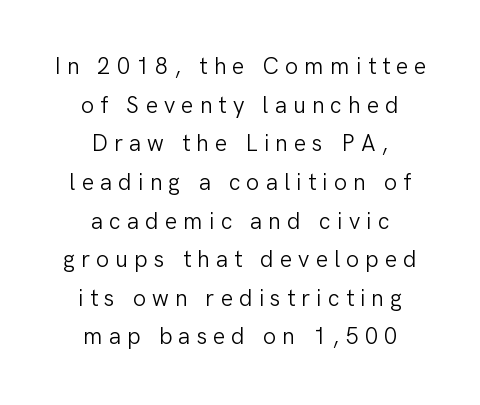
The image shows 23 px text type, upright; set centered, normal line spacing (1.68x), unusually wide letter spacing (+0.27 em), not underlined.
